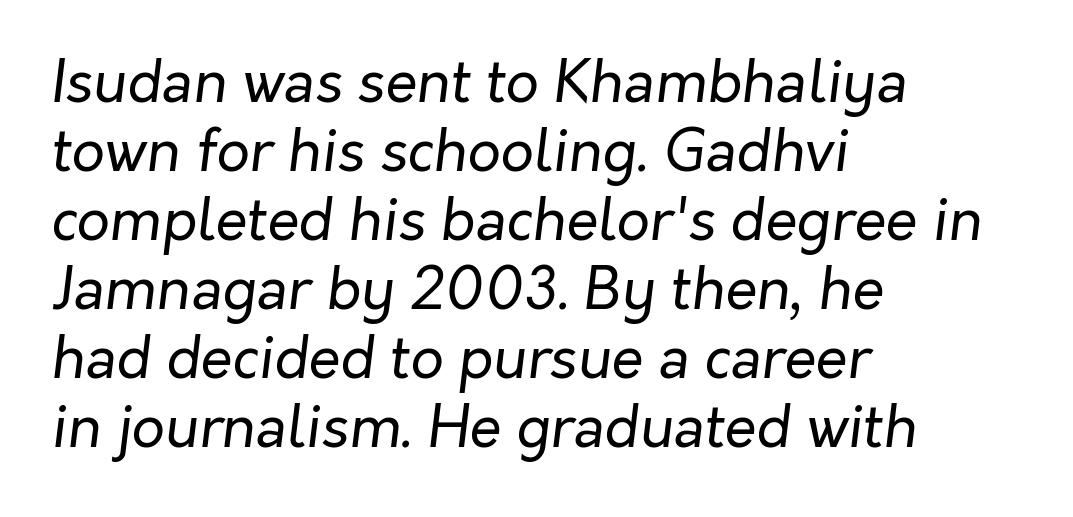
{"italic": "yes", "lean": "right", "slant_degrees": 7, "bold": "no", "weight": "regular", "width": "normal", "stroke_contrast": "low", "x_height": "medium", "monospaced": "no", "underline": "no", "align": "left", "line_spacing_ratio": 1.19, "letter_spacing": "normal", "letter_spacing_em": 0.0, "glyph_px": 58}
